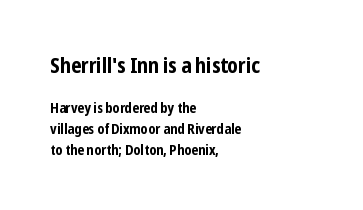
Words float on clear page, feet unadorned. Words appear dense and cohesive because spacing is normal. Quick note: interline space is typical. Compared with an ordinary text face, these strokes are far heavier — a full bold.
